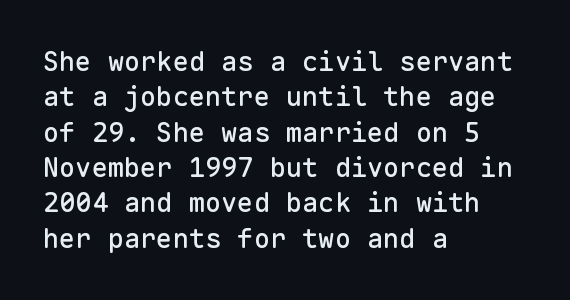
Interline gaps are of average width in this sample. The axis of the letterforms is exactly vertical. Casual observation: everything's shoved over to the left. These lines keep a tight, regular rhythm from letter to letter. Unmarked baselines from the first word to the last.
